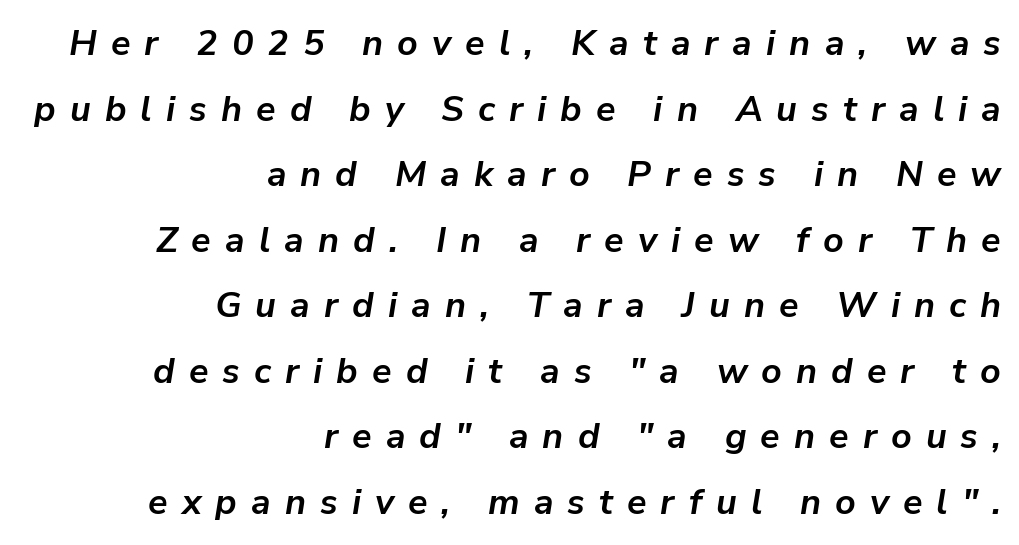
Any mark beneath the type? The region is blank. Caption: bold face, heavy strokes. Spacing verdict: proportional, widths tailored to each character. Italic? Definitely — the glyphs are oblique. These lines are set flush right with a ragged left edge.
